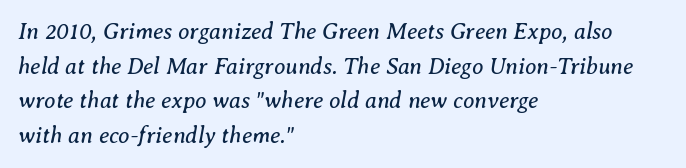
The image shows 23 px text type, italic (leaning right); set left-aligned, normal line spacing (1.51x), normal letter spacing, not underlined.
